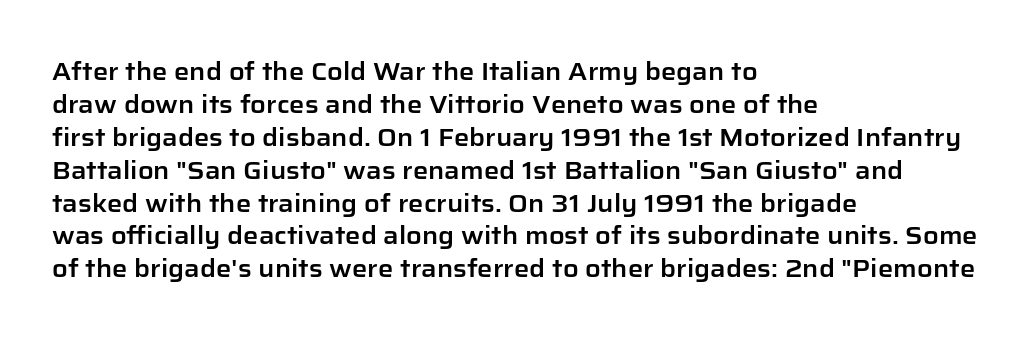
The type sits square on the baseline with zero lean. Students, observe: this is what conventionally led text looks like. Notice how the passage keeps a crisp vertical edge on the left only. Lines of text with bare space underneath.
